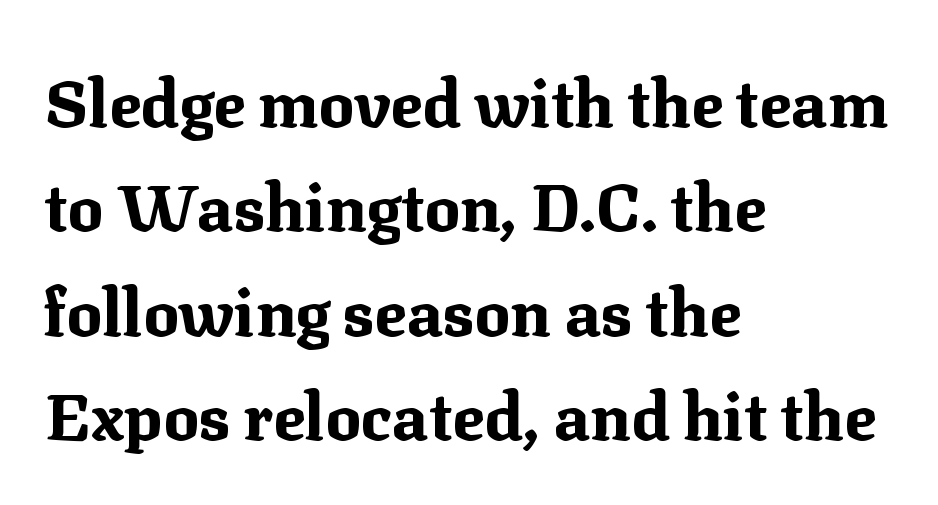
Q: Is the text bold? A: Yes.
Q: Is the text italic (slanted)? A: No, it is upright.
Q: Is the typeface a serif or a sans-serif typeface? A: Serif.
Q: Is the text underlined? A: No.
Q: How is the paragraph aligned? A: Left-aligned.
Q: Is the spacing between letters normal or unusually wide? A: Normal.
Q: Is the spacing between lines tight, normal or loose? A: Normal.
Q: Width (condensed, normal, or wide)? A: Normal.
Q: Stroke contrast? A: Medium.
Q: x-height? A: Medium.
Q: Monospaced? A: No.
